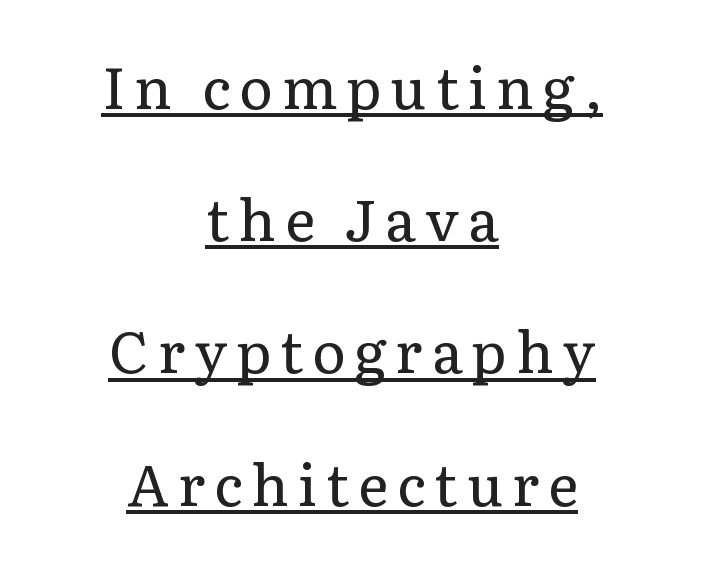
The glyphs are accompanied by a horizontal stroke just below them. Nope, not italic — everything's standing straight. Honestly, the rows look like they've been pulled way apart. Unbolded letterforms with no extra heft. Reading down the block, each line starts at a different indent, mirrored at its end.
